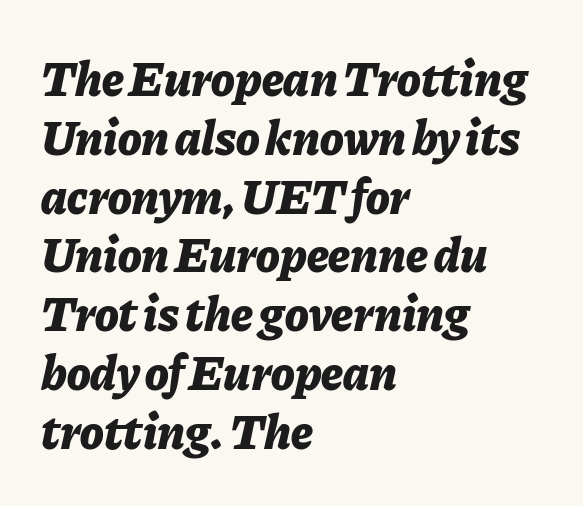
The typesetting leans heavy: a genuine bold. Varying glyph widths throughout — classic text-font behaviour. Decoration check: the copy has no underline. The face used here is rendered with its standard letterfit. Looking at the ascenders, they clearly lean.
